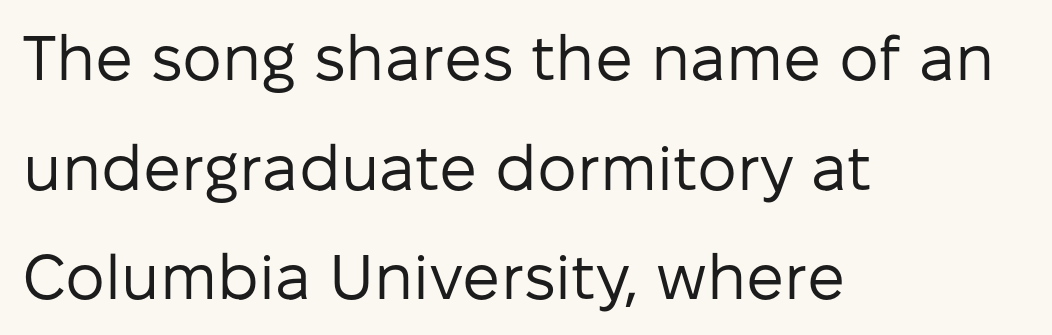
Q: Is the text bold? A: No.
Q: Is the text italic (slanted)? A: No, it is upright.
Q: Is the typeface a serif or a sans-serif typeface? A: Sans-serif.
Q: Is the text underlined? A: No.
Q: How is the paragraph aligned? A: Left-aligned.
Q: Is the spacing between letters normal or unusually wide? A: Normal.
Q: Width (condensed, normal, or wide)? A: Normal.
Q: Stroke contrast? A: Low.
Q: x-height? A: Medium.
Q: Monospaced? A: No.
